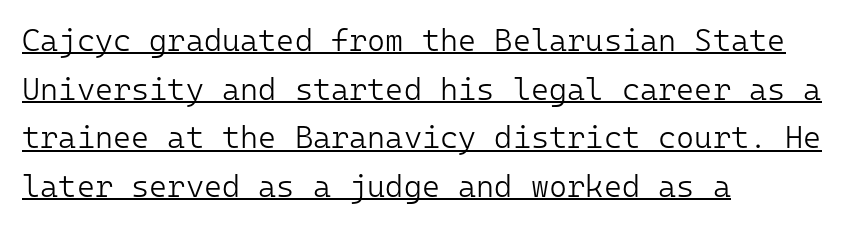
The image shows 31 px light sans-serif type, upright, monospaced; set left-aligned, normal line spacing (1.57x), normal letter spacing, underlined; low stroke contrast and a medium x-height.
